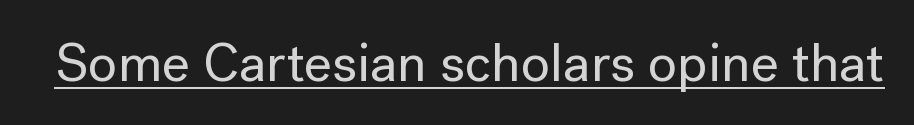
What stands out about the letter spacing? Nothing — it is the standard amount. You could not count columns in this text — the font is proportionally spaced. A roman cut, with each character standing at attention. Emphasis is given by a line drawn under the lettering.
